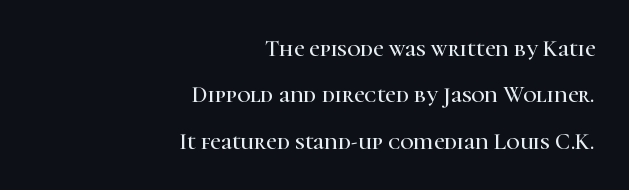
{"italic": "no", "underline": "no", "align": "right", "line_spacing": "loose", "line_spacing_ratio": 2.02, "letter_spacing": "normal", "letter_spacing_em": 0.0, "glyph_px": 23}
